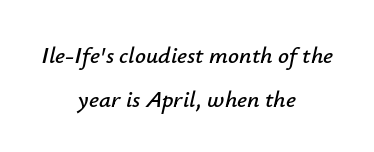
The image shows 24 px text type, italic (leaning right); set centered, line spacing 1.85x, normal letter spacing, not underlined.
